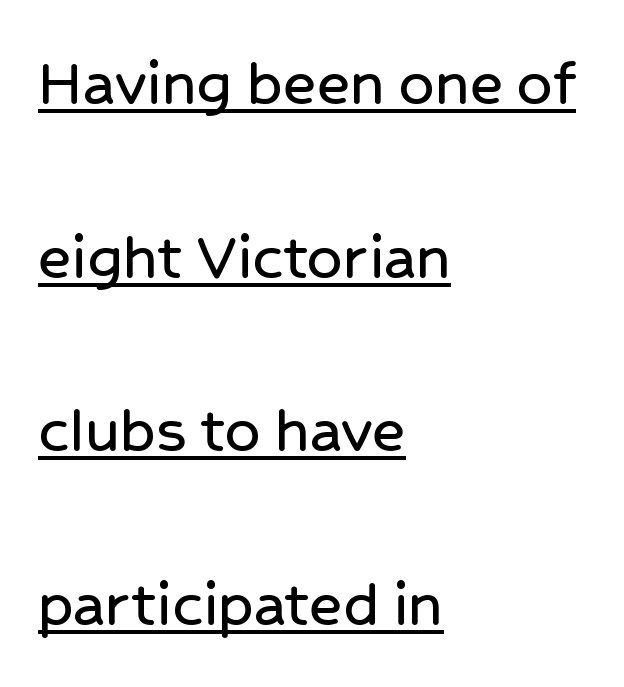
Every word sits above its own underline. Characters remain perfectly vertical along every line. Where is the straight margin? On the left. The gaps between neighbouring characters are ordinary and unremarkable. Regarding serifs, this sample does without them. This sample trades compactness for vertical openness between lines.
